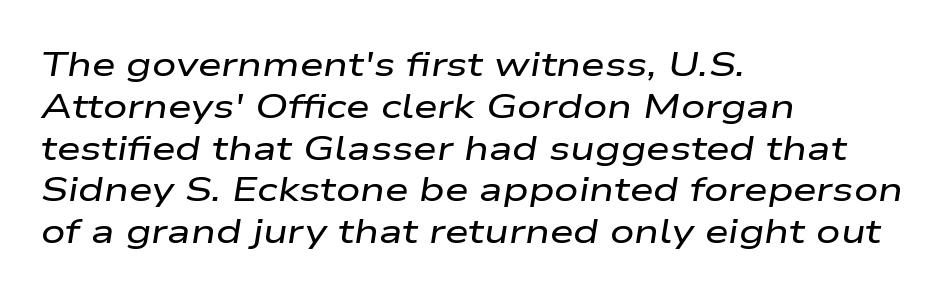
{"italic": "yes", "lean": "right", "slant_degrees": 9, "width": "wide", "stroke_contrast": "low", "x_height": "medium", "monospaced": "no", "underline": "no", "align": "left", "line_spacing_ratio": 1.23, "letter_spacing": "normal", "letter_spacing_em": 0.0, "glyph_px": 34}
